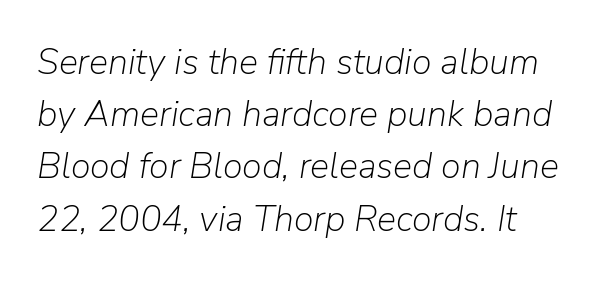
{"italic": "yes", "lean": "right", "slant_degrees": 9, "bold": "no", "weight": "light", "width": "normal", "stroke_contrast": "low", "x_height": "medium", "monospaced": "no", "underline": "no", "line_spacing": "normal", "line_spacing_ratio": 1.45, "letter_spacing": "normal", "letter_spacing_em": 0.0, "glyph_px": 36}
